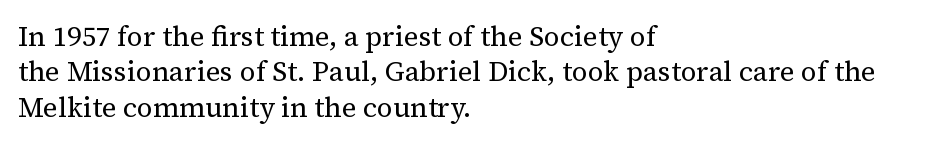
The space directly below the letters is spotless. Line beginnings align vertically; line endings do not. There is no visible air inserted between adjacent glyphs. Each stroke keeps to a modest, everyday thickness or less. The rows are spaced the way most documents space them.
